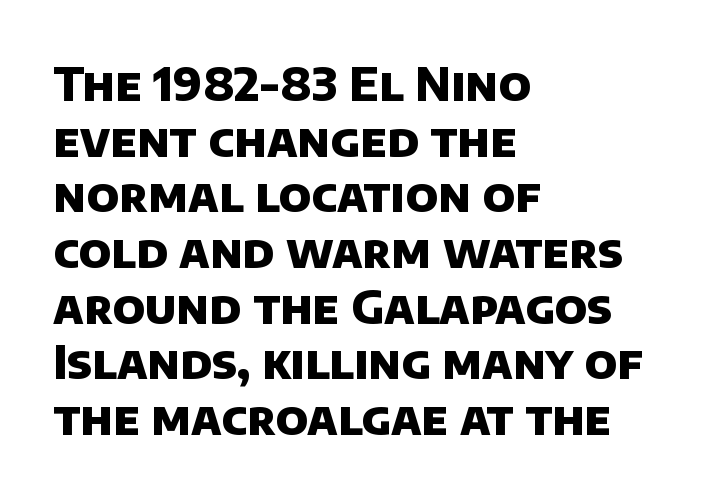
{"serif": "no", "bold": "yes", "weight": "heavy", "width": "normal", "stroke_contrast": "low", "x_height": "large", "monospaced": "no", "underline": "no", "align": "left", "line_spacing_ratio": 1.21, "letter_spacing": "normal", "letter_spacing_em": 0.0, "glyph_px": 46}
